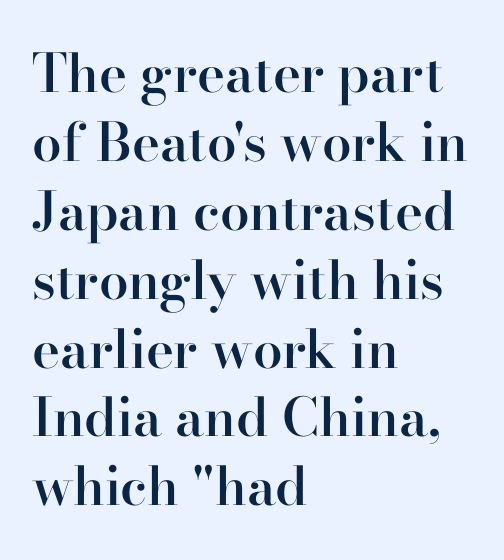
{"serif": "yes", "italic": "no", "bold": "semi", "weight": "semibold", "width": "normal", "stroke_contrast": "high", "x_height": "small", "monospaced": "no", "underline": "no", "align": "left", "line_spacing": "normal", "line_spacing_ratio": 1.3, "letter_spacing": "normal", "letter_spacing_em": 0.0, "glyph_px": 53}
